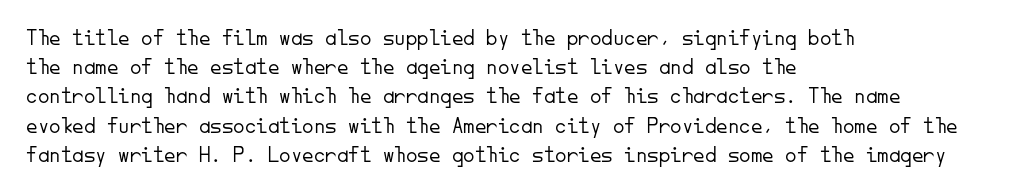
Nothing unusual about the tracking: characters are spaced as the font intends. Caption: multi-line text, flush left, ragged right. How would I describe the line gaps? Plain and ordinary. Unbolded letterforms with no extra heft.
